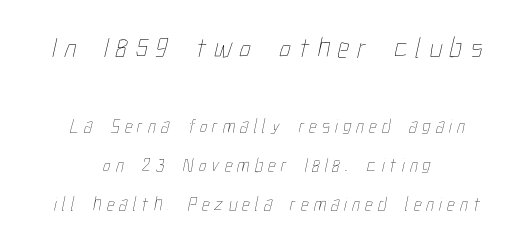
Q: Is the text bold? A: No.
Q: Is the text underlined? A: No.
Q: How is the paragraph aligned? A: Centered.
Q: Is the spacing between letters normal or unusually wide? A: Unusually wide.
Q: Is the spacing between lines tight, normal or loose? A: Loose.
Q: Which block of text is set in a larger size, the first (top) or the second (bottom)? A: The first (top) one.
Q: Width (condensed, normal, or wide)? A: Condensed.
Q: Stroke contrast? A: Low.
Q: x-height? A: Medium.
Q: Monospaced? A: No.
